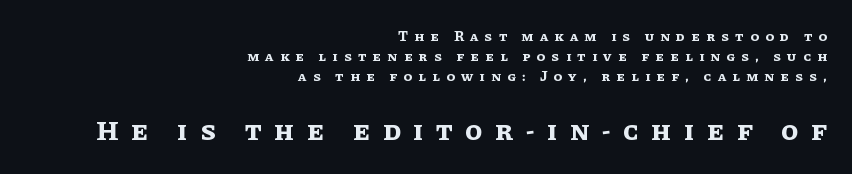
Q: Is the text bold? A: Yes.
Q: Is the text italic (slanted)? A: No, it is upright.
Q: Is the text underlined? A: No.
Q: How is the paragraph aligned? A: Right-aligned.
Q: Is the spacing between letters normal or unusually wide? A: Unusually wide.
Q: Is the spacing between lines tight, normal or loose? A: Normal.
Q: Which block of text is set in a larger size, the first (top) or the second (bottom)? A: The second (bottom) one.
Q: Width (condensed, normal, or wide)? A: Normal.
Q: Stroke contrast? A: Low.
Q: x-height? A: Large.
Q: Monospaced? A: No.
